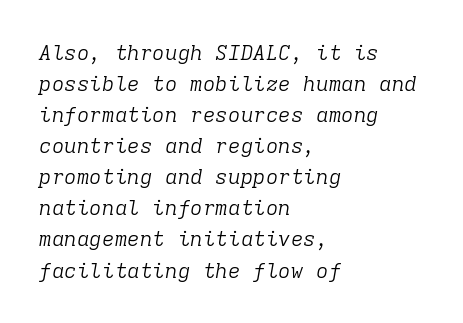
Q: Is the text bold? A: No.
Q: Is the text italic (slanted)? A: Yes, it leans right by about 9 degrees.
Q: Is the text underlined? A: No.
Q: How is the paragraph aligned? A: Left-aligned.
Q: Is the spacing between letters normal or unusually wide? A: Normal.
Q: Is the spacing between lines tight, normal or loose? A: Normal.
